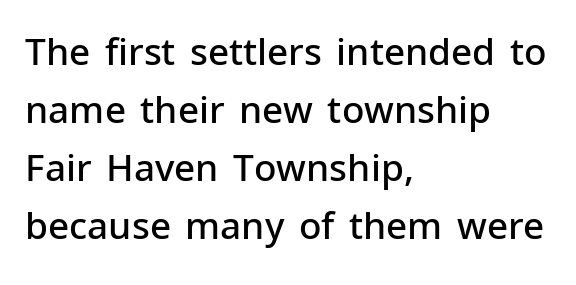
The image shows 37 px semibold sans-serif type, upright; set left-aligned, normal line spacing (1.57x), normal letter spacing, not underlined; low stroke contrast and a medium x-height.
